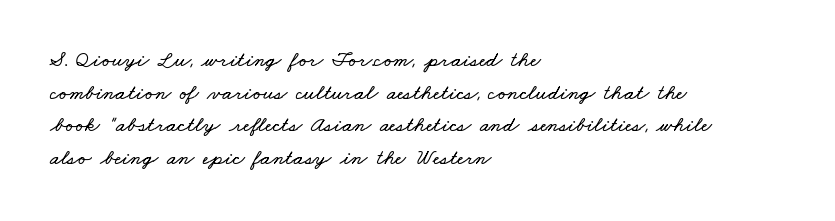
This sample is left-justified, so line endings fall wherever the words run out. Glyph-to-glyph distance matches everyday printed text. Each row of text sits above clean, open space. The space between consecutive lines is moderate.
